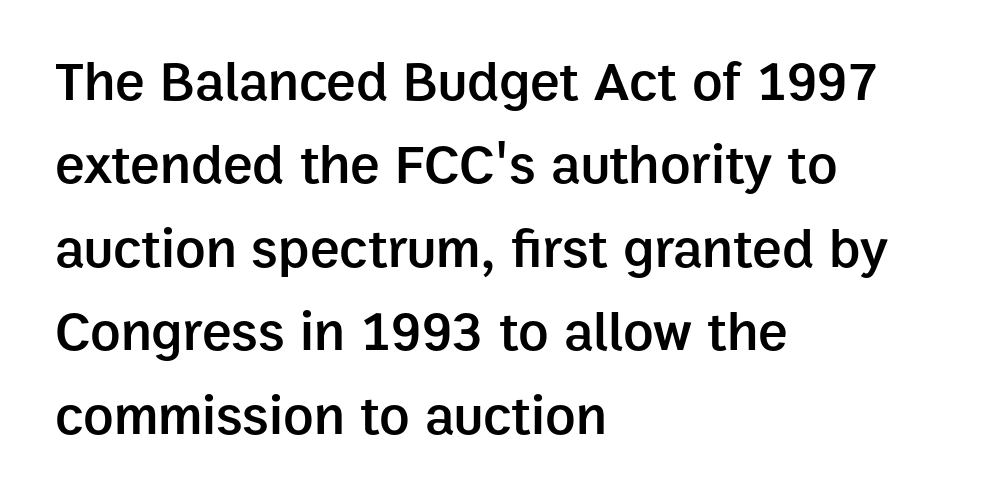
The face used here is a sans, in the tradition of grotesques and geometrics. Interline gaps are of average width in this sample. The letters are semibold — heavier than regular but short of a full bold. This sample uses an upright cut, with every glyph sitting square on the baseline. One-word summary of the alignment: left.
